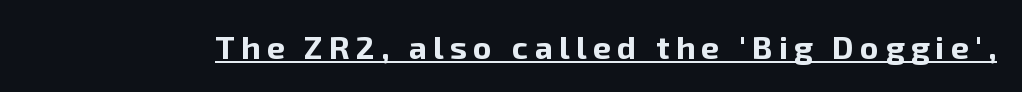
The string is rendered with underlining switched on. This rendering widens character spacing well past its baseline value. The strokes are fattened all the way to bold. Note the varied advance widths — an 'i' is clearly narrower than an 'm'.
